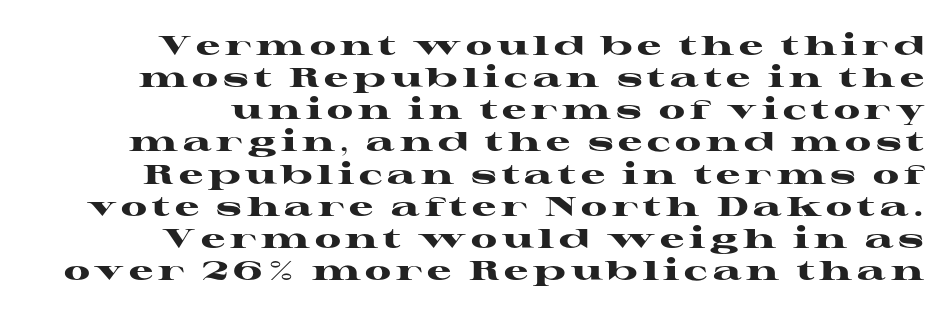
Q: Is the text bold? A: Yes.
Q: Is the text italic (slanted)? A: No, it is upright.
Q: Is the text underlined? A: No.
Q: How is the paragraph aligned? A: Right-aligned.
